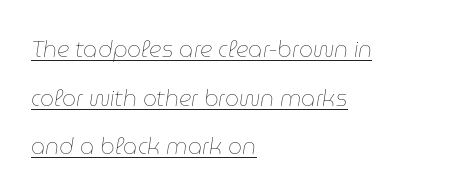
Q: Is the text bold? A: No.
Q: Is the text italic (slanted)? A: Yes, it leans right by about 9 degrees.
Q: Is the text underlined? A: Yes.
Q: How is the paragraph aligned? A: Left-aligned.
Q: Is the spacing between letters normal or unusually wide? A: Normal.
Q: Is the spacing between lines tight, normal or loose? A: Loose.
